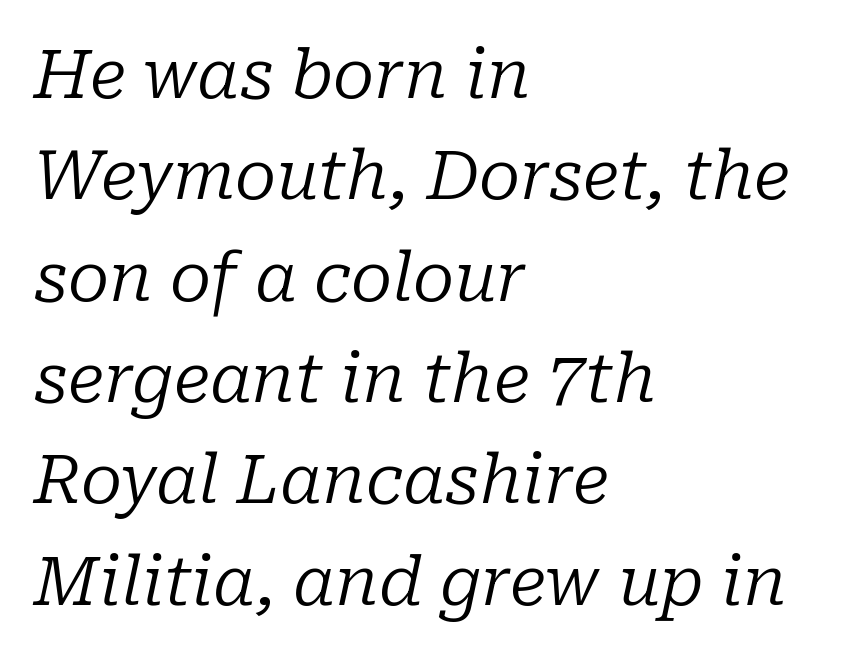
Compared with a typical body face, this is equally light or lighter still. These lines sit exactly where default settings would place them. These lines are rendered in a variable-pitch font. Typeset ragged right — the left edge is the straight one. In terms of letterform style, serifs are clearly present.
